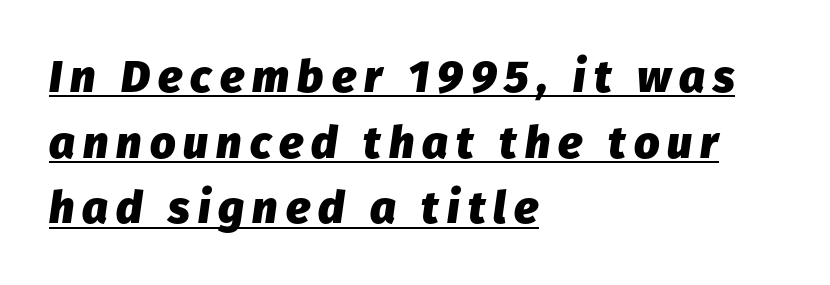
{"italic": "yes", "lean": "right", "slant_degrees": 8, "bold": "yes", "weight": "heavy", "width": "normal", "stroke_contrast": "low", "x_height": "medium", "monospaced": "no", "underline": "yes", "align": "left", "line_spacing": "normal", "line_spacing_ratio": 1.46, "glyph_px": 45}
